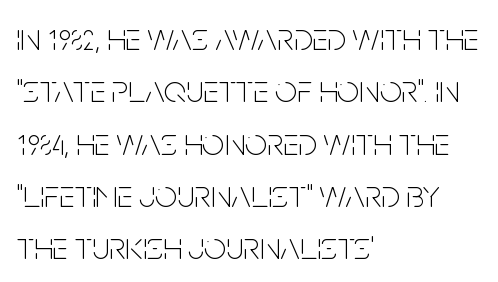
{"serif": "no", "italic": "no", "bold": "no", "weight": "thin", "width": "condensed", "stroke_contrast": "low", "x_height": "large", "monospaced": "no", "underline": "no", "align": "left", "line_spacing": "normal", "line_spacing_ratio": 1.34, "letter_spacing": "normal", "letter_spacing_em": 0.0, "glyph_px": 39}
